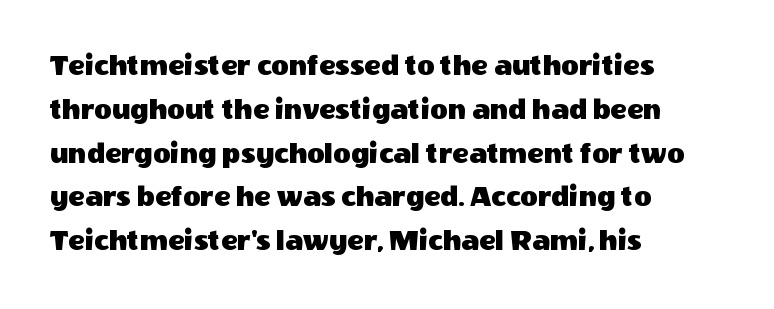
{"serif": "no", "italic": "no", "width": "normal", "x_height": "large", "monospaced": "no", "underline": "no", "align": "left", "line_spacing": "normal", "line_spacing_ratio": 1.46, "letter_spacing": "normal", "letter_spacing_em": 0.0, "glyph_px": 30}
